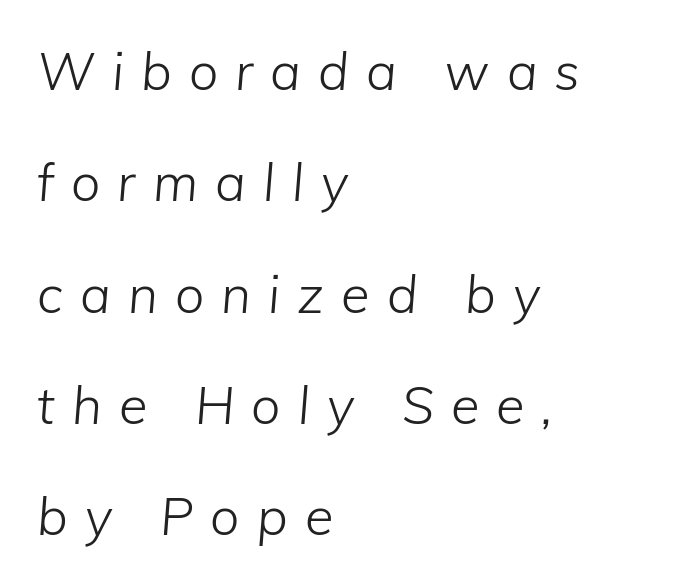
Is the stroke heavy? The answer is a plain regular-or-lighter. Compared with a centered layout, this one pins lines to the left instead. The vertical gap from one line to the next is large. Underlining? Definitely not there. The line texture is sparse and dotted thanks to wide tracking. The rendering applies a slant to the glyphs.
